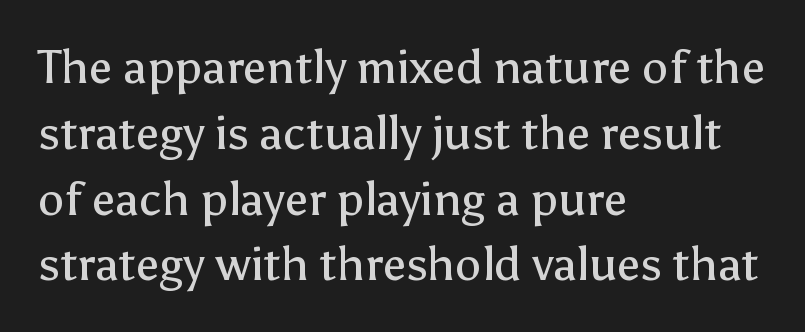
The designer went with a sans here, leaving each stem footless. Characters follow at the spacing the type designer built in. Rows of type keep a routine distance in the vertical direction. A quiet, ordinary-to-light weight characterises the typeface. Italic? Not at all — the glyphs are vertical.
